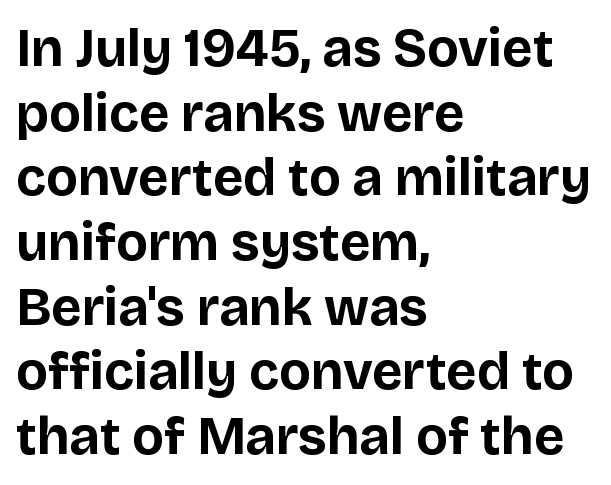
Q: Is the text bold? A: Yes.
Q: Is the text italic (slanted)? A: No, it is upright.
Q: Is the typeface a serif or a sans-serif typeface? A: Sans-serif.
Q: Is the text underlined? A: No.
Q: How is the paragraph aligned? A: Left-aligned.
Q: Is the spacing between letters normal or unusually wide? A: Normal.
Q: Width (condensed, normal, or wide)? A: Normal.
Q: Stroke contrast? A: Low.
Q: x-height? A: Large.
Q: Monospaced? A: No.
